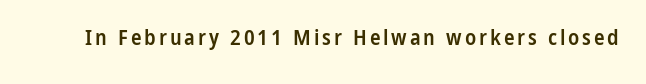
{"italic": "no", "bold": "semi", "underline": "no", "glyph_px": 22}
